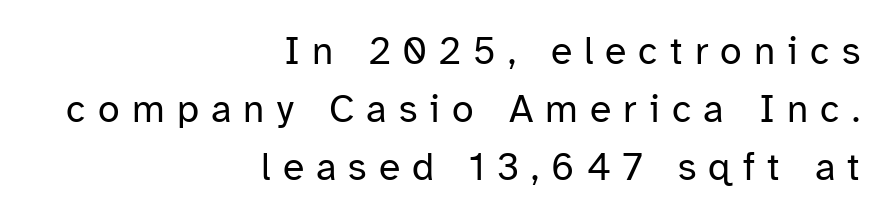
The passage shown is typed in a proportional face where columns would drift. To sum up the face: it is a sans, with no serifs. The passage is arranged like a letterhead date or caption credit — flush right. Do the letters lean? They stand straight. Underline: absent. The vertical gap from one line to the next is medium.
